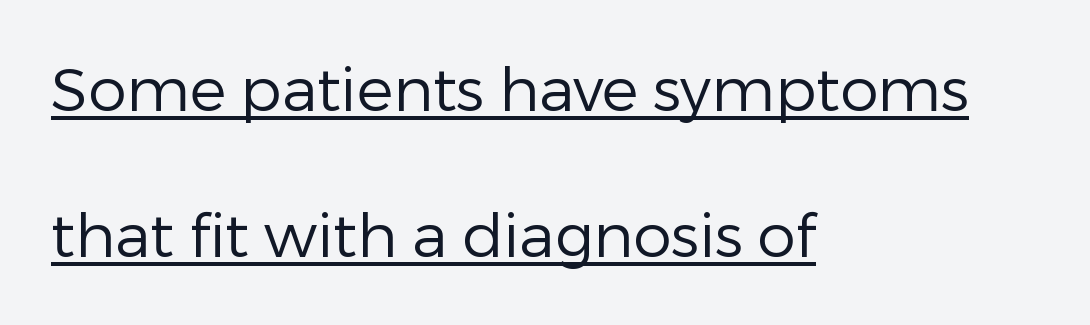
The image shows 61 px regular-weight sans-serif type, upright; set left-aligned, loose line spacing (2.4x), normal letter spacing, underlined; low stroke contrast and a medium x-height.
